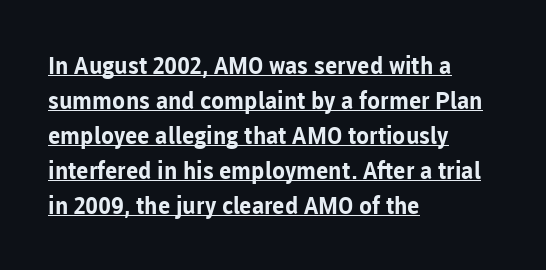
{"italic": "no", "bold": "yes", "underline": "yes", "align": "left", "line_spacing": "normal", "line_spacing_ratio": 1.46, "letter_spacing": "normal", "letter_spacing_em": 0.0, "glyph_px": 24}
